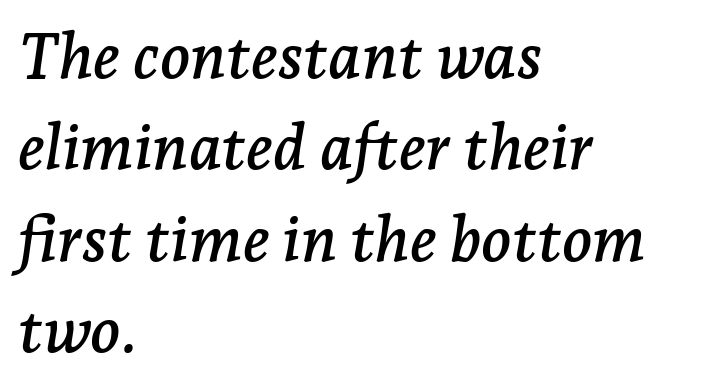
The image shows 63 px serif type, italic (leaning right); set left-aligned, normal line spacing (1.45x), normal letter spacing, not underlined; low stroke contrast and a medium x-height.
